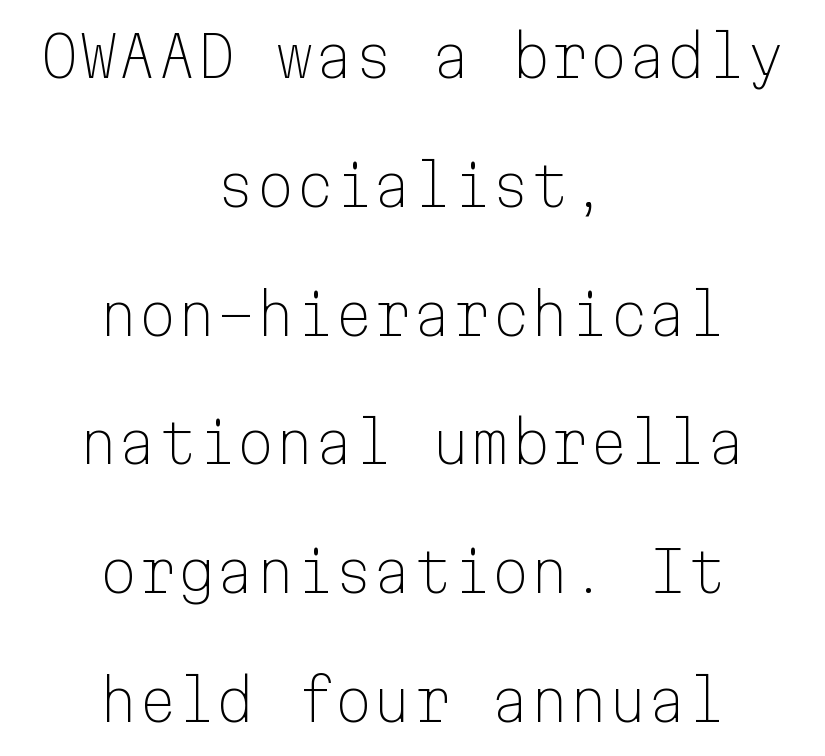
Stroke mass is kept to a normal reading level or below. The glyphs are unaccompanied by any horizontal stroke below them. Typeset on center — no edge is straight. This sample has the even, mechanical cadence of fixed-width lettering. Line spacing here is loose. You can tell from the bare stems that sans-serif type was used.
